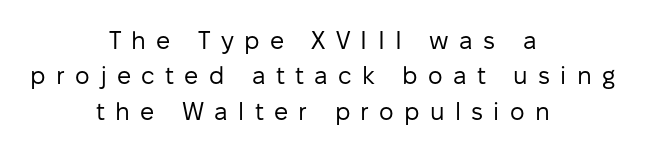
{"italic": "no", "bold": "no", "underline": "no", "align": "center", "line_spacing": "normal", "line_spacing_ratio": 1.42, "letter_spacing": "wide", "letter_spacing_em": 0.41, "glyph_px": 25}
